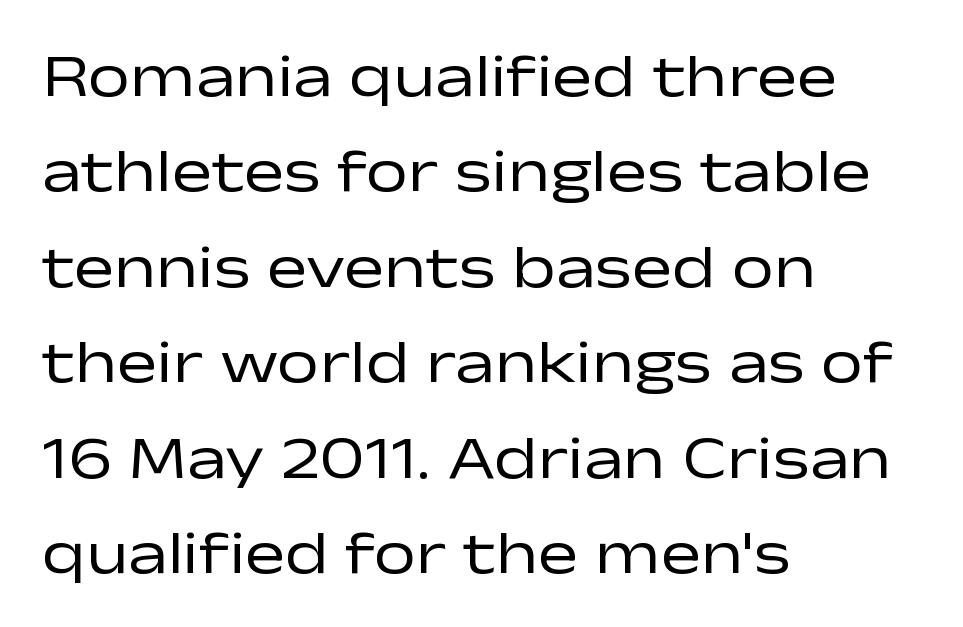
The weight tops out at a normal text grade. Normally led — the rows are evenly, conventionally spaced. In terms of letterform style, serifs are entirely absent. The letters stand upright; this is a roman face. Plain, unruled lines of type.
